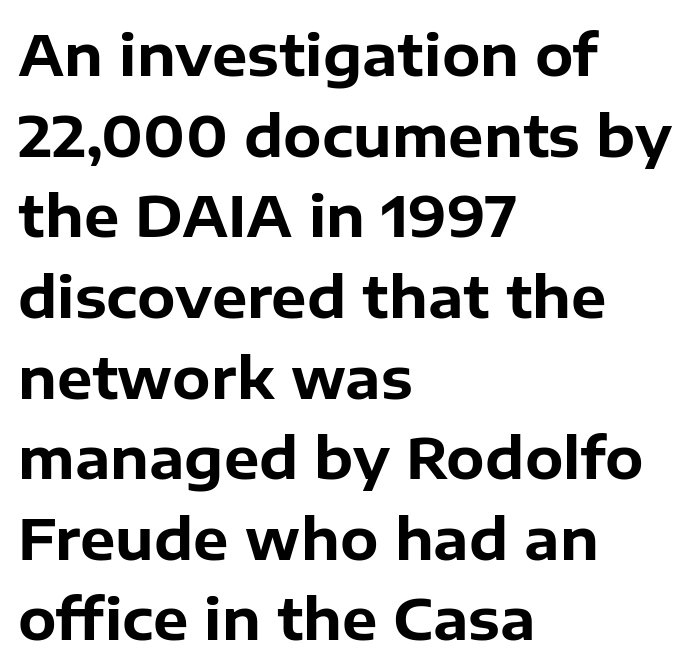
The image shows 56 px bold sans-serif type, upright; set left-aligned, normal line spacing (1.44x), normal letter spacing, not underlined; low stroke contrast and a medium x-height.
